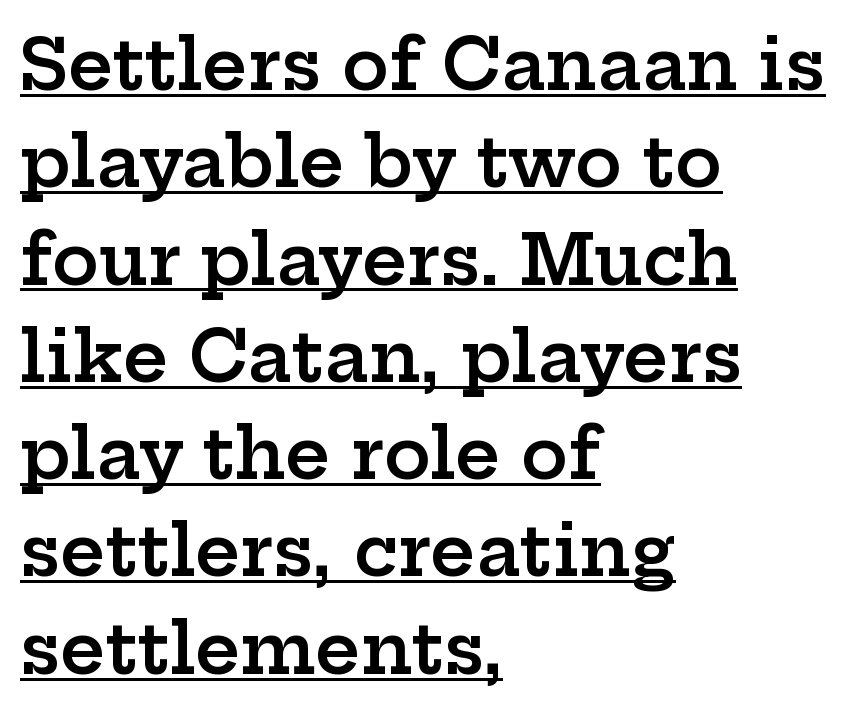
{"serif": "yes", "italic": "no", "bold": "semi", "weight": "semibold", "width": "wide", "stroke_contrast": "low", "x_height": "medium", "monospaced": "no", "underline": "yes", "align": "left", "line_spacing": "normal", "line_spacing_ratio": 1.39, "letter_spacing": "normal", "letter_spacing_em": 0.0, "glyph_px": 70}
